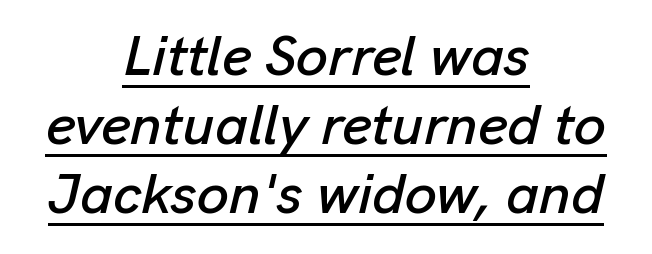
{"italic": "yes", "lean": "right", "slant_degrees": 13, "width": "normal", "stroke_contrast": "low", "x_height": "medium", "monospaced": "no", "underline": "yes", "align": "center", "line_spacing_ratio": 1.21, "letter_spacing": "normal", "letter_spacing_em": 0.0, "glyph_px": 57}
